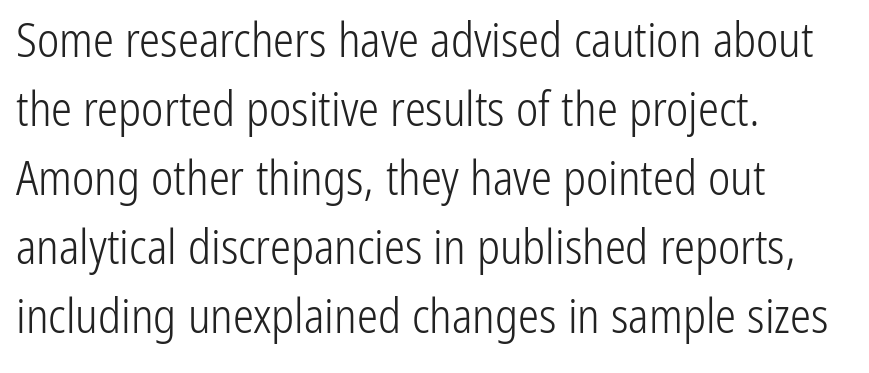
The letters advance in unequal steps, a hallmark of proportional type. The letters stand upright; this is a roman face. Vertical spacing — default. The characters display no serif detailing; their extremities are plain. Layout note: lines flush left.
